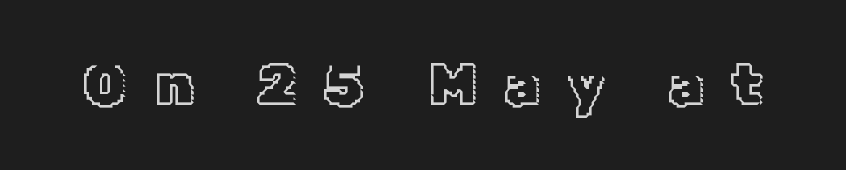
The image shows 58 px text type, upright; set unusually wide letter spacing (+0.46 em), not underlined; a medium x-height.
